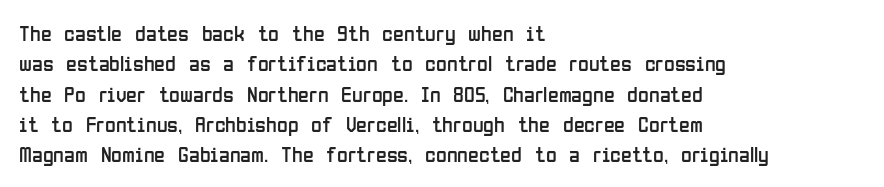
{"italic": "no", "bold": "no", "underline": "no", "align": "left", "line_spacing": "normal", "line_spacing_ratio": 1.38, "letter_spacing": "normal", "letter_spacing_em": 0.0, "glyph_px": 22}
